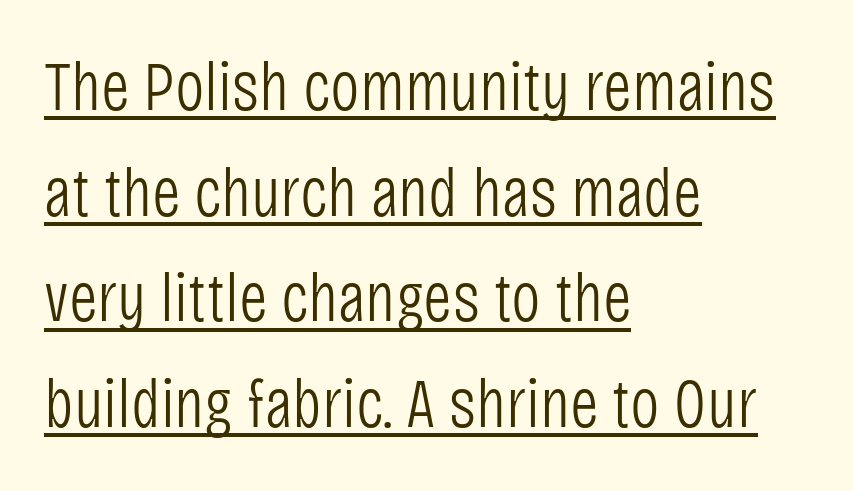
The image shows 70 px light, condensed sans-serif type, upright; set left-aligned, normal line spacing (1.51x), normal letter spacing, underlined; low stroke contrast and a large x-height.
